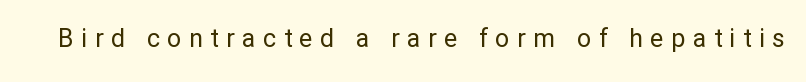
The image shows 25 px text type, upright; set unusually wide letter spacing (+0.3 em), not underlined.
